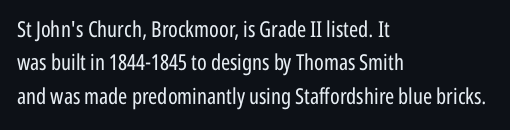
The image shows 22 px text type, upright; set left-aligned, normal line spacing (1.52x), normal letter spacing, not underlined.
